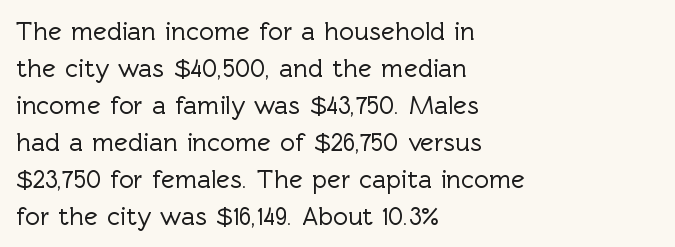
{"italic": "no", "underline": "no", "align": "left", "line_spacing": "normal", "line_spacing_ratio": 1.42, "letter_spacing": "normal", "letter_spacing_em": 0.0, "glyph_px": 26}
